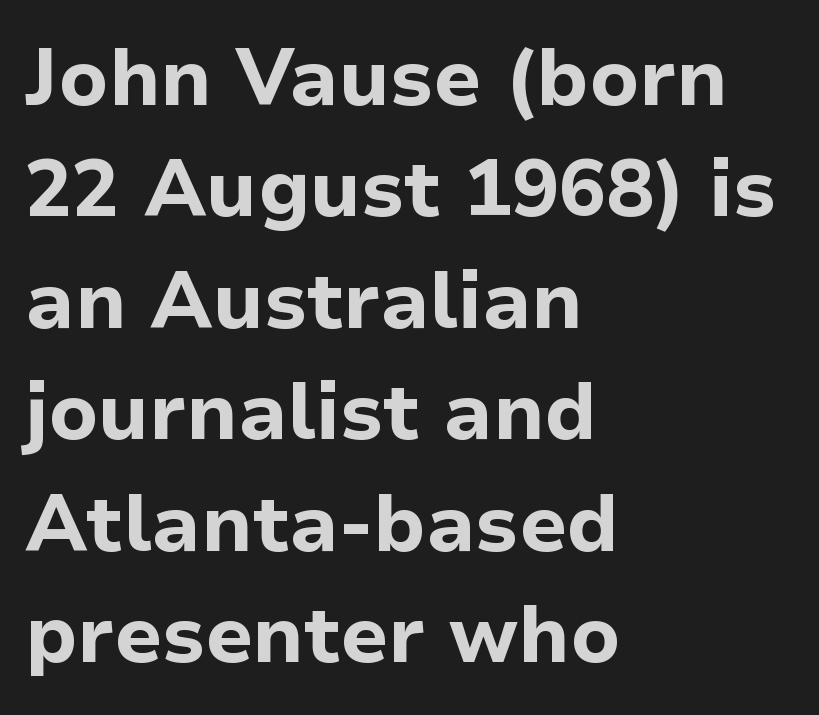
The image shows 79 px bold sans-serif type, upright; set left-aligned, normal line spacing (1.41x), normal letter spacing, not underlined; low stroke contrast and a medium x-height.
